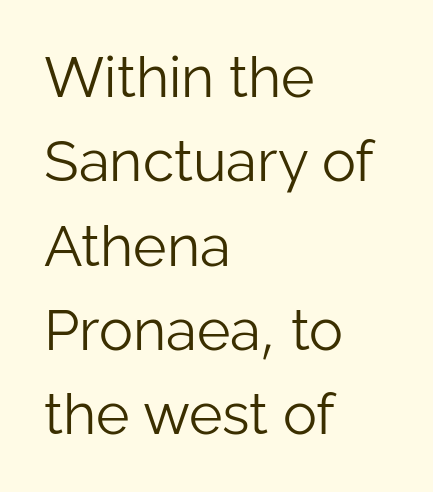
The image shows 57 px light sans-serif type, upright; set left-aligned, normal line spacing (1.48x), normal letter spacing, not underlined; low stroke contrast and a medium x-height.
